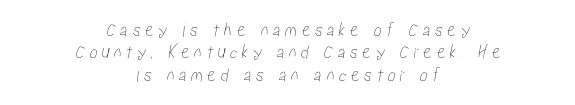
The image shows 20 px text type; set centered, tight line spacing (1.12x), unusually wide letter spacing (+0.21 em), not underlined.
